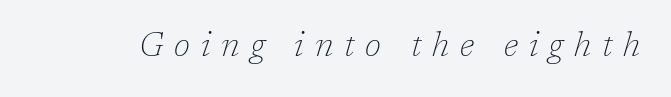
The image shows 34 px thin serif type, italic (leaning right); set unusually wide letter spacing (+0.32 em), not underlined; low stroke contrast and a medium x-height.
